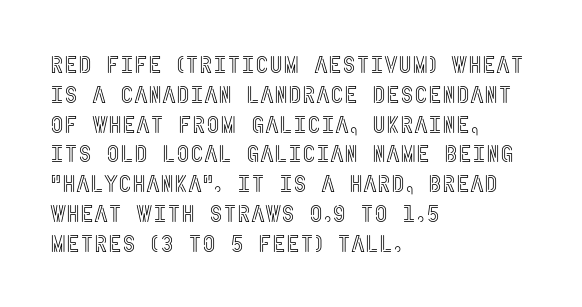
The image shows 24 px text type, upright; set left-aligned, line spacing 1.24x, normal letter spacing, not underlined.
